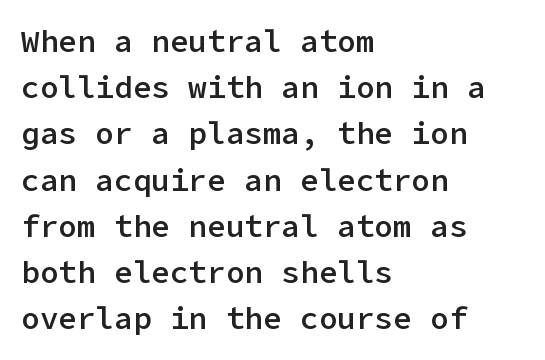
Compared with typical body copy, the letter spacing here is the same. The space directly below the letters is spotless. Teacher's note: observe the even left margin — that is flush-left alignment. Tall strokes in this sample are plumb rather than angled.
